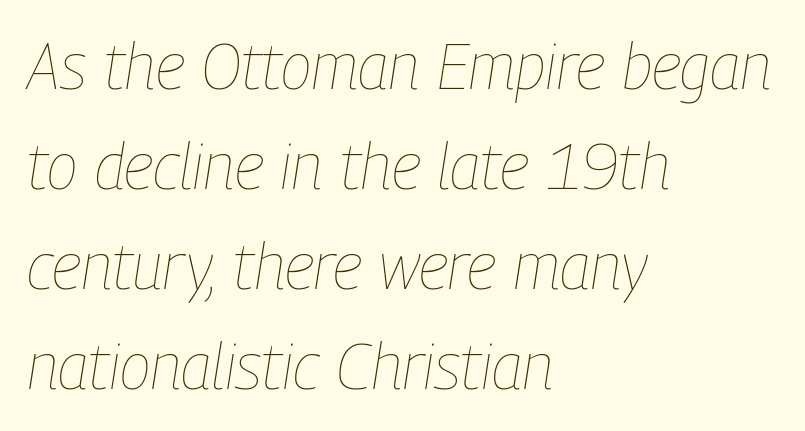
The image shows 64 px thin, condensed type, italic (leaning right); set left-aligned, normal line spacing (1.56x), normal letter spacing, not underlined; low stroke contrast and a medium x-height.
